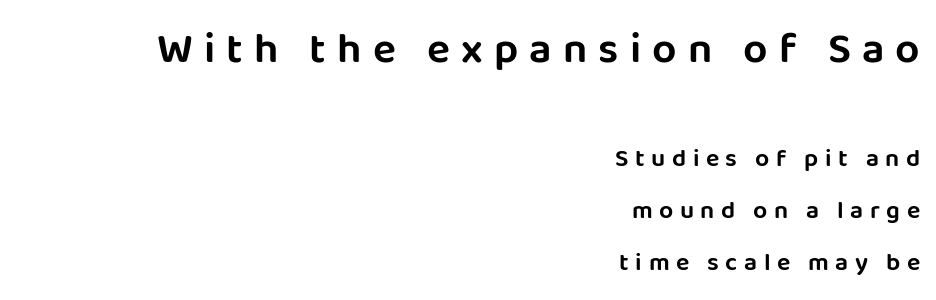
{"serif": "no", "italic": "no", "width": "normal", "stroke_contrast": "low", "x_height": "large", "monospaced": "no", "underline": "no", "align": "right", "line_spacing": "loose", "line_spacing_ratio": 2.07, "letter_spacing": "wide", "letter_spacing_em": 0.26, "larger_block": "first", "size_ratio": 1.72, "glyph_px": 43}
